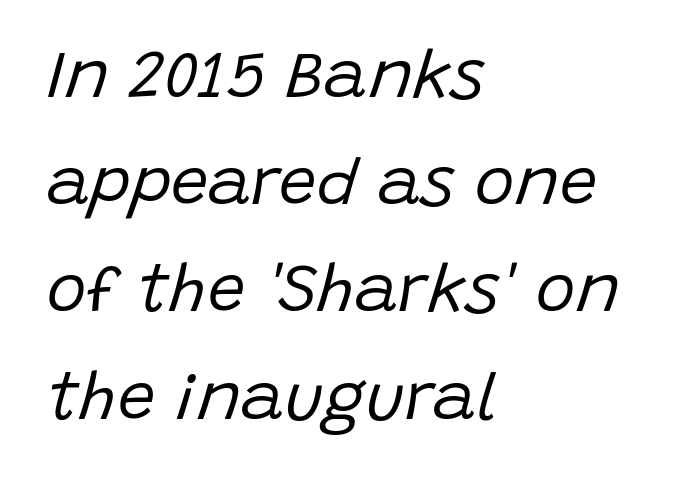
The image shows 67 px regular-weight type, italic (leaning right); set left-aligned, normal line spacing (1.6x), normal letter spacing, not underlined; low stroke contrast and a large x-height.
